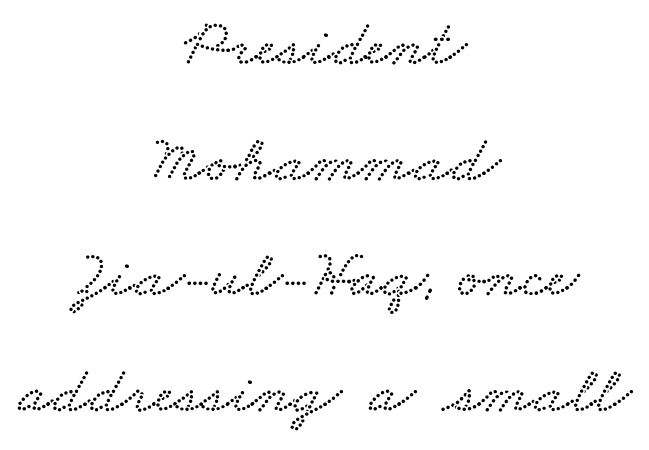
Q: Is the text underlined? A: No.
Q: How is the paragraph aligned? A: Centered.
Q: Is the spacing between letters normal or unusually wide? A: Normal.
Q: Is the spacing between lines tight, normal or loose? A: Normal.
Q: Width (condensed, normal, or wide)? A: Wide.
Q: Stroke contrast? A: Low.
Q: x-height? A: Small.
Q: Monospaced? A: No.
